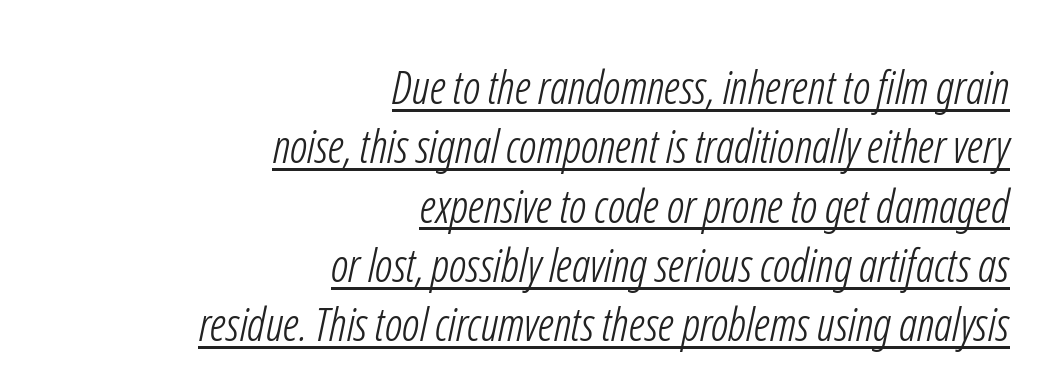
{"serif": "no", "bold": "no", "weight": "light", "width": "condensed", "stroke_contrast": "low", "x_height": "medium", "monospaced": "no", "underline": "yes", "align": "right", "line_spacing": "normal", "line_spacing_ratio": 1.29, "letter_spacing": "normal", "letter_spacing_em": 0.0, "glyph_px": 46}
